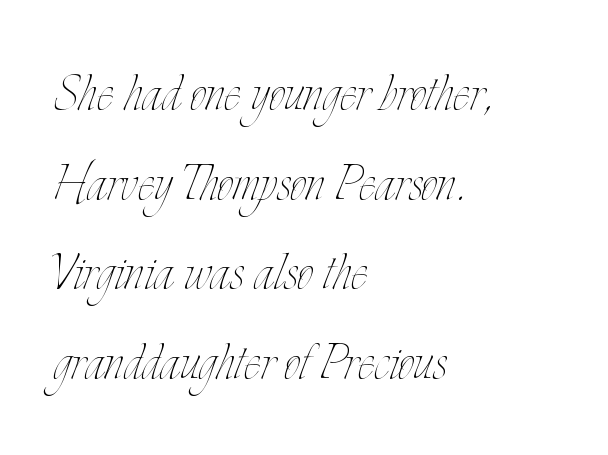
The image shows 64 px thin, condensed type; set left-aligned, normal line spacing (1.4x), normal letter spacing, not underlined; low stroke contrast and a small x-height.
